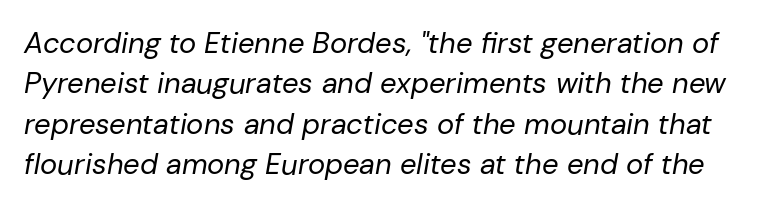
Q: Is the text bold? A: No.
Q: Is the text italic (slanted)? A: Yes, it leans right by about 10 degrees.
Q: Is the text underlined? A: No.
Q: Is the spacing between letters normal or unusually wide? A: Normal.
Q: Is the spacing between lines tight, normal or loose? A: Normal.
Q: Width (condensed, normal, or wide)? A: Normal.
Q: Stroke contrast? A: Low.
Q: x-height? A: Medium.
Q: Monospaced? A: No.
